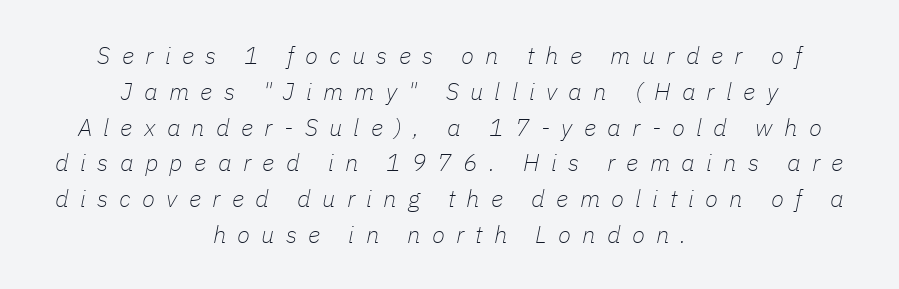
The image shows 24 px text type, italic (leaning right); set centered, normal line spacing (1.49x), unusually wide letter spacing (+0.47 em), not underlined.
